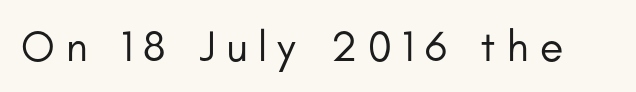
The image shows 43 px regular-weight sans-serif type, upright; set unusually wide letter spacing (+0.26 em), not underlined; low stroke contrast and a small x-height.
